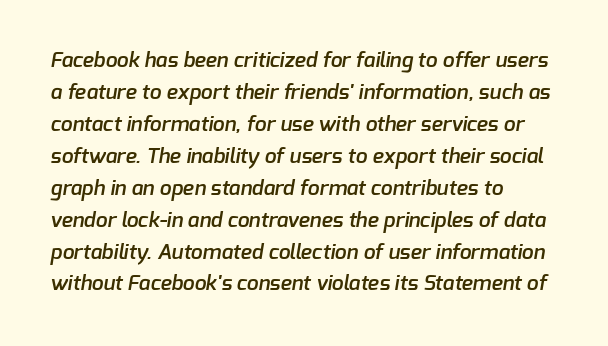
The glyphs are unaccompanied by any horizontal stroke below them. One glance says typical: line gaps are just what's usual. Standard letterfit; no display-style spreading of the glyphs. The strokes are fattened partway — semibold, not bold. A classic flush-left, rag-right setting is used for this passage.
